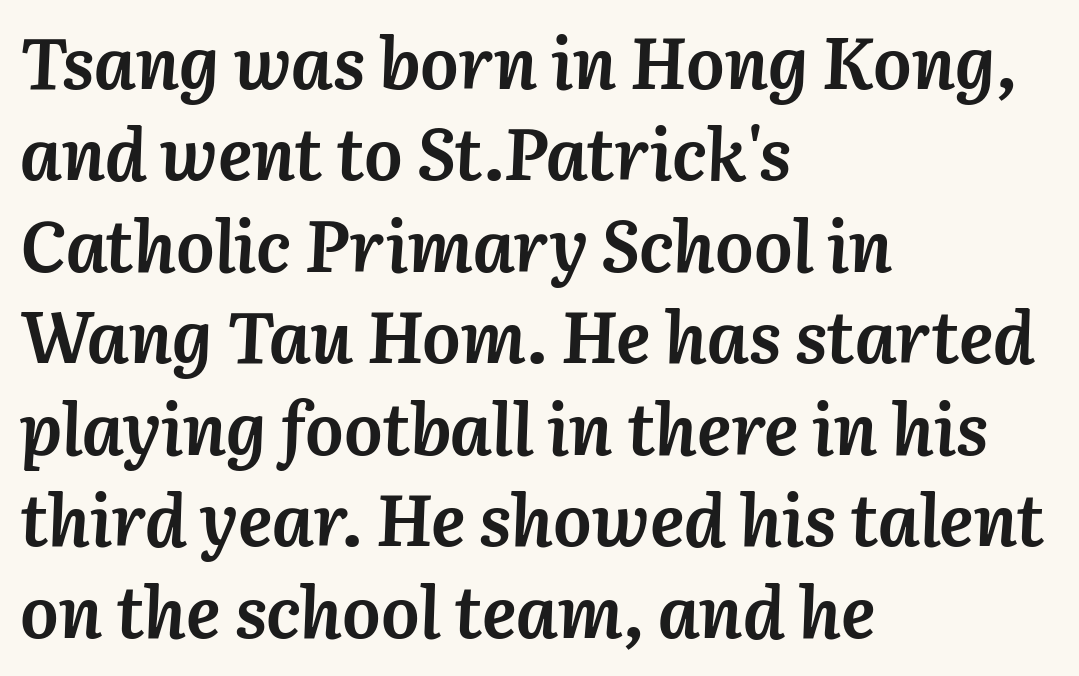
Q: Is the text bold? A: Yes.
Q: Is the text italic (slanted)? A: Yes, it leans right by about 3 degrees.
Q: Is the text underlined? A: No.
Q: How is the paragraph aligned? A: Left-aligned.
Q: Is the spacing between letters normal or unusually wide? A: Normal.
Q: Is the spacing between lines tight, normal or loose? A: Normal.
Q: Width (condensed, normal, or wide)? A: Normal.
Q: Stroke contrast? A: Medium.
Q: x-height? A: Medium.
Q: Monospaced? A: No.
